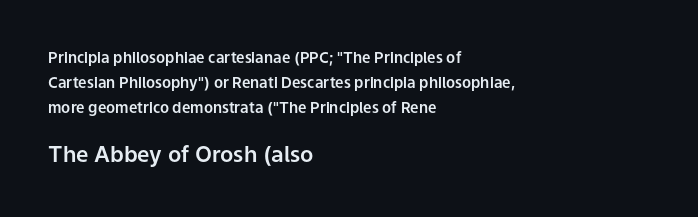
Q: Is the text italic (slanted)? A: No, it is upright.
Q: Is the text underlined? A: No.
Q: How is the paragraph aligned? A: Left-aligned.
Q: Is the spacing between letters normal or unusually wide? A: Normal.
Q: Is the spacing between lines tight, normal or loose? A: Normal.
Q: Which block of text is set in a larger size, the first (top) or the second (bottom)? A: The second (bottom) one.
